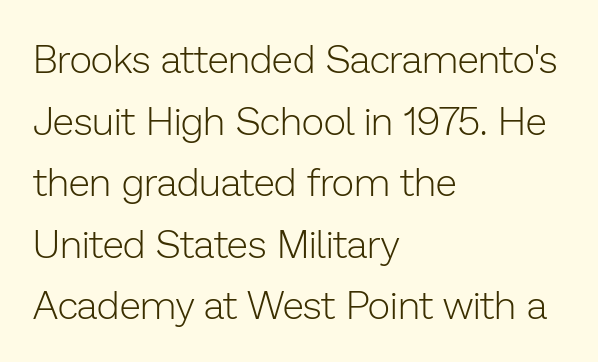
Q: Is the text bold? A: No.
Q: Is the text italic (slanted)? A: No, it is upright.
Q: Is the typeface a serif or a sans-serif typeface? A: Sans-serif.
Q: Is the text underlined? A: No.
Q: How is the paragraph aligned? A: Left-aligned.
Q: Is the spacing between letters normal or unusually wide? A: Normal.
Q: Is the spacing between lines tight, normal or loose? A: Normal.
Q: Width (condensed, normal, or wide)? A: Normal.
Q: Stroke contrast? A: Low.
Q: x-height? A: Medium.
Q: Monospaced? A: No.
